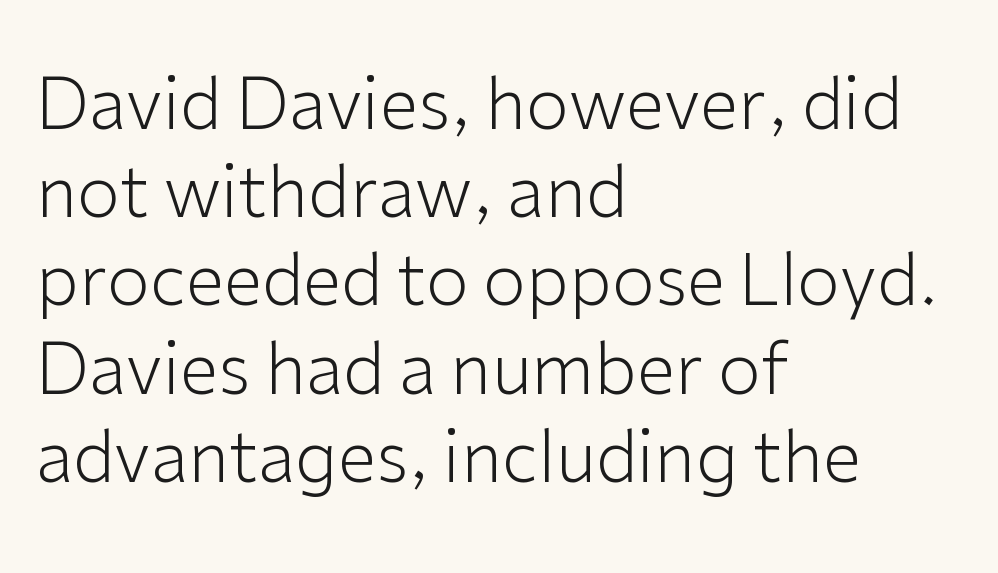
Q: Is the text bold? A: No.
Q: Is the text italic (slanted)? A: No, it is upright.
Q: Is the typeface a serif or a sans-serif typeface? A: Sans-serif.
Q: Is the text underlined? A: No.
Q: How is the paragraph aligned? A: Left-aligned.
Q: Is the spacing between letters normal or unusually wide? A: Normal.
Q: Is the spacing between lines tight, normal or loose? A: Normal.
Q: Width (condensed, normal, or wide)? A: Normal.
Q: Stroke contrast? A: Low.
Q: x-height? A: Medium.
Q: Monospaced? A: No.
